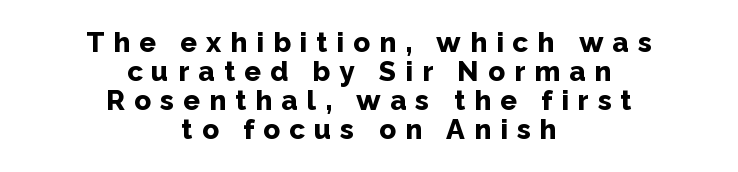
These lines were composed using upright roman letters. Nothing sits at the stroke ends, so this counts as sans-serif. The passage shown is typed in a proportional face where columns would drift. Pretty heavy lettering here — definitely bold. Bare-footed words on every line.
